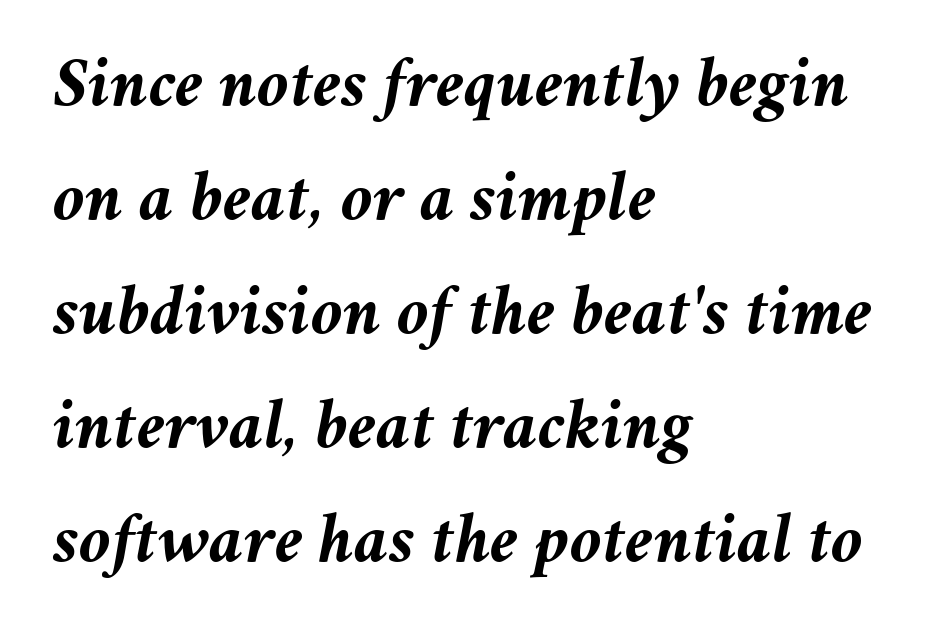
Plain, unruled lines of type. The tracking reads as untouched default to a designer's eye. Spacing verdict: proportional, widths tailored to each character. Reading down the block, your eye returns to a fixed left position each line. Slant detected: the letters are inclined.
